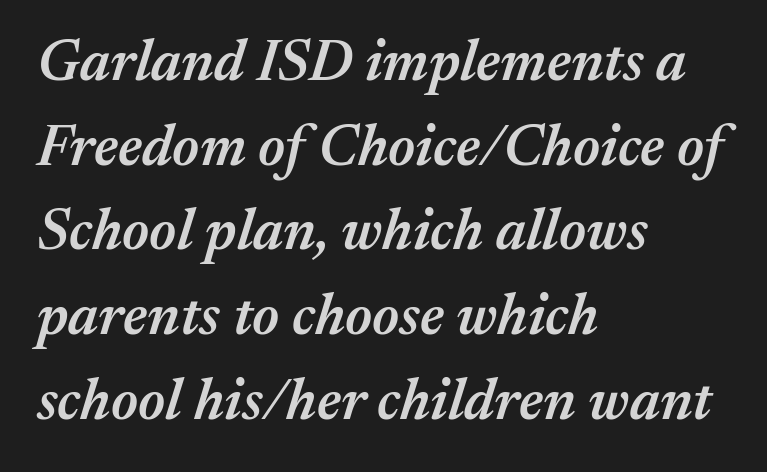
{"italic": "yes", "lean": "right", "slant_degrees": 17, "bold": "semi", "weight": "semibold", "width": "normal", "stroke_contrast": "medium", "x_height": "medium", "monospaced": "no", "underline": "no", "align": "left", "line_spacing": "normal", "line_spacing_ratio": 1.46, "letter_spacing": "normal", "letter_spacing_em": 0.0, "glyph_px": 58}
